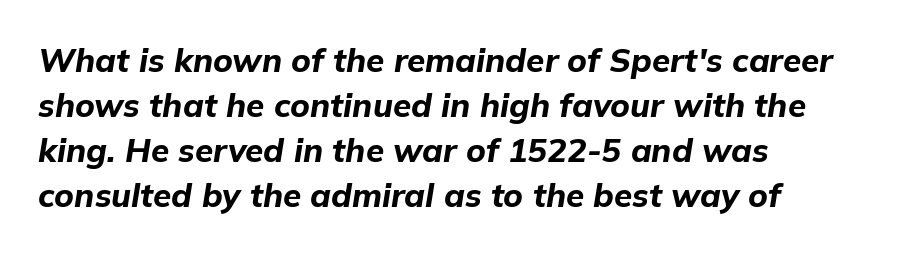
Q: Is the text bold? A: Yes.
Q: Is the text italic (slanted)? A: Yes, it leans right by about 9 degrees.
Q: Is the text underlined? A: No.
Q: How is the paragraph aligned? A: Left-aligned.
Q: Is the spacing between letters normal or unusually wide? A: Normal.
Q: Is the spacing between lines tight, normal or loose? A: Normal.
Q: Width (condensed, normal, or wide)? A: Normal.
Q: Stroke contrast? A: Low.
Q: x-height? A: Medium.
Q: Monospaced? A: No.
